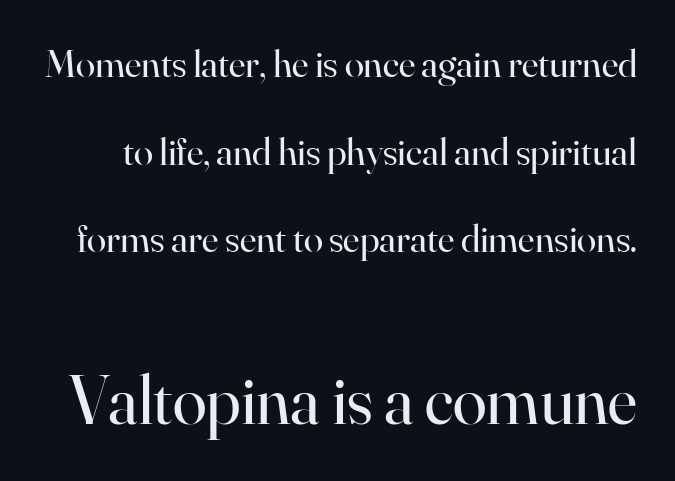
The passage shown has conventional tracking throughout. Upright lettering throughout. Interline gaps are noticeably wide in this sample. A clean baseline with only descenders dipping below it.
